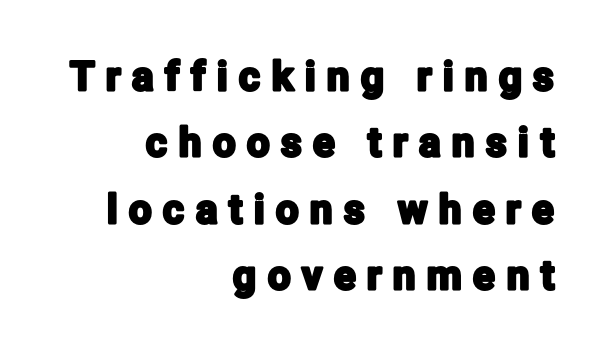
The image shows 40 px condensed sans-serif type, upright; set right-aligned, normal line spacing (1.66x), unusually wide letter spacing (+0.29 em), not underlined; low stroke contrast and a medium x-height.
